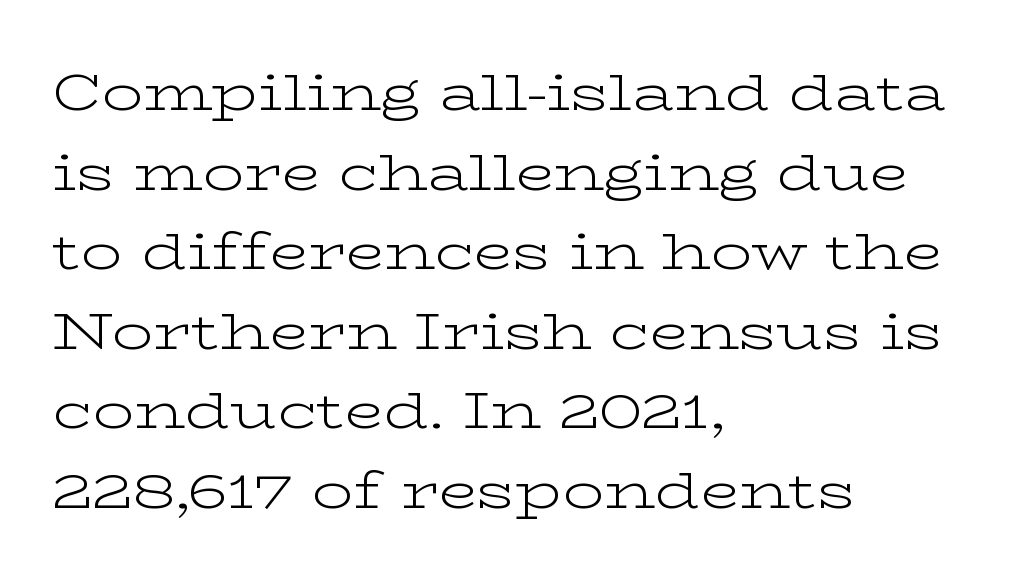
{"serif": "yes", "italic": "no", "bold": "no", "weight": "light", "width": "wide", "stroke_contrast": "low", "x_height": "medium", "monospaced": "no", "underline": "no", "align": "left", "line_spacing": "normal", "line_spacing_ratio": 1.56, "letter_spacing": "normal", "letter_spacing_em": 0.0, "glyph_px": 51}
